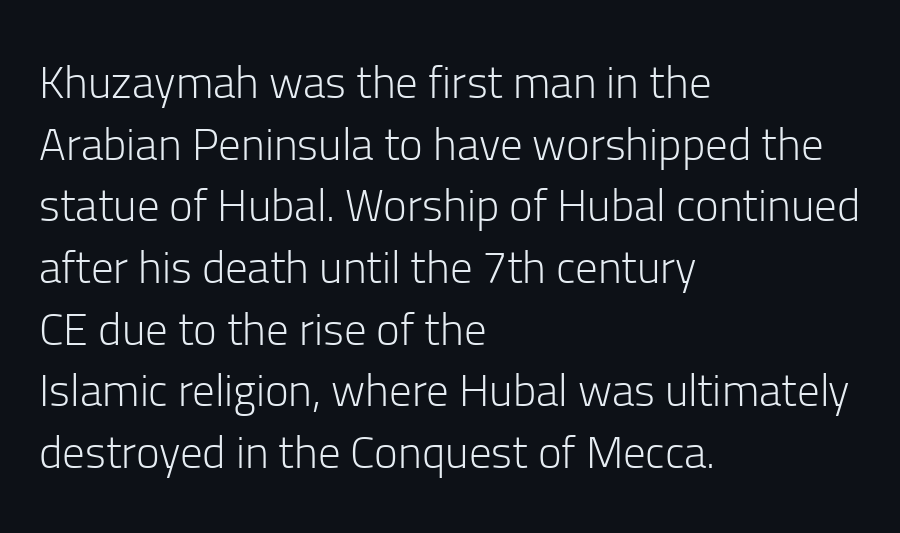
This sample uses plain, unmodified letter spacing. Check under the words: just untouched page. Notice how the stems are strictly vertical — no italics here. Where is the straight margin? On the left. Regular leading. Proportional: the letters do not fall into vertical columns.
